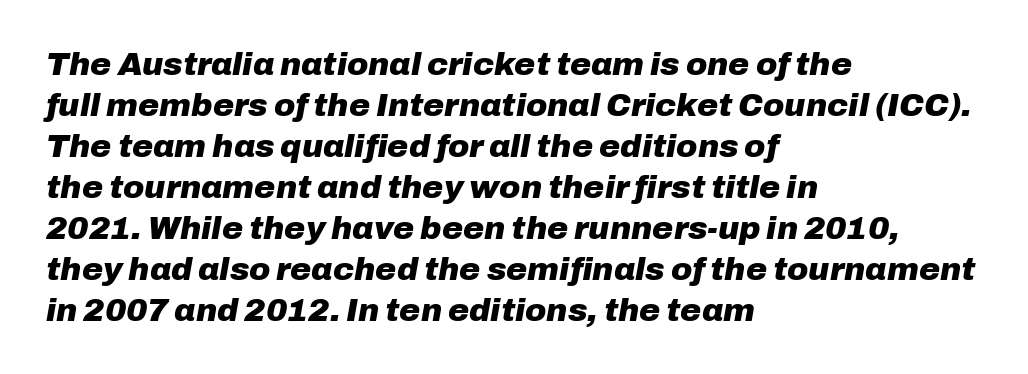
Q: Is the text bold? A: Yes.
Q: Is the text italic (slanted)? A: Yes, it leans right by about 10 degrees.
Q: Is the text underlined? A: No.
Q: How is the paragraph aligned? A: Left-aligned.
Q: Is the spacing between letters normal or unusually wide? A: Normal.
Q: Is the spacing between lines tight, normal or loose? A: Normal.
Q: Width (condensed, normal, or wide)? A: Normal.
Q: Stroke contrast? A: Low.
Q: x-height? A: Medium.
Q: Monospaced? A: No.
